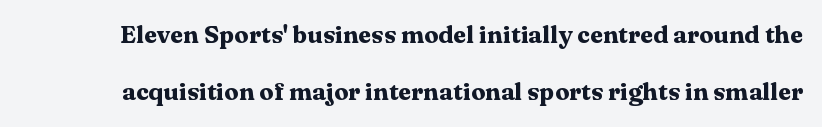
What weight is shown? A full bold with thick strokes. Descenders hang freely into open space. Reading down the column, the eye jumps a long way to each next line. Standard letterfit; no display-style spreading of the glyphs.
